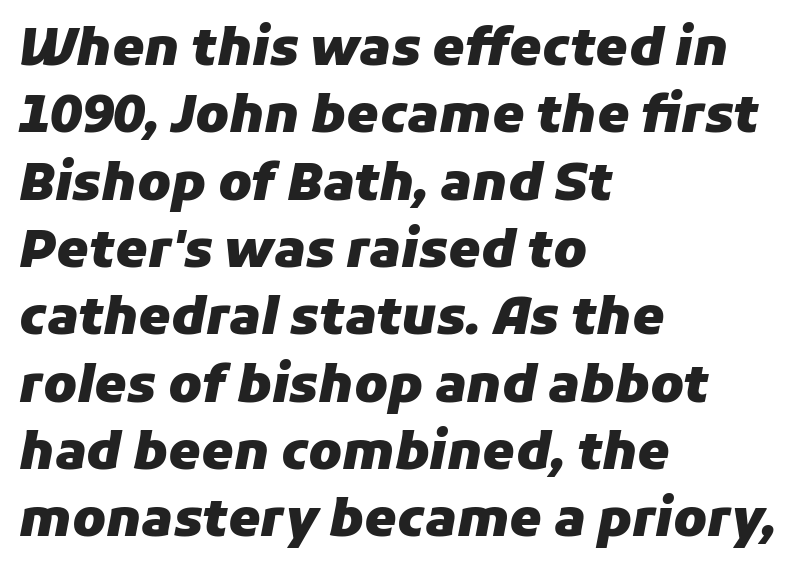
Q: Is the text bold? A: Yes.
Q: Is the text italic (slanted)? A: Yes, it leans right by about 11 degrees.
Q: Is the text underlined? A: No.
Q: How is the paragraph aligned? A: Left-aligned.
Q: Is the spacing between letters normal or unusually wide? A: Normal.
Q: Is the spacing between lines tight, normal or loose? A: Normal.
Q: Width (condensed, normal, or wide)? A: Normal.
Q: Stroke contrast? A: Low.
Q: x-height? A: Medium.
Q: Monospaced? A: No.
